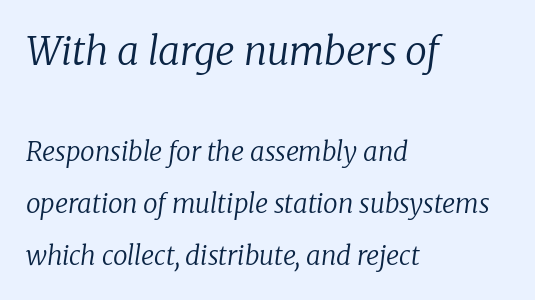
{"serif": "yes", "italic": "yes", "lean": "right", "slant_degrees": 8, "bold": "no", "weight": "regular", "width": "normal", "stroke_contrast": "low", "x_height": "medium", "monospaced": "no", "underline": "no", "align": "left", "line_spacing": "loose", "line_spacing_ratio": 2.0, "letter_spacing": "normal", "letter_spacing_em": 0.0, "larger_block": "first", "size_ratio": 1.5, "glyph_px": 39}
